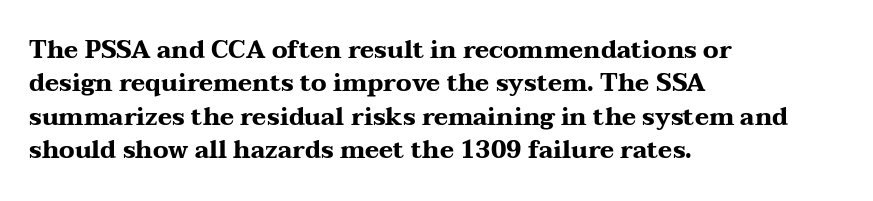
You can tell it's not italic because the verticals are truly vertical. Descender tails drop into unmarked territory. Baseline-to-baseline distance is the conventional proportion of letter height. Nobody touched the tracking dial on this one. Thick stems and heavy bowls — unmistakably bold. One-word summary of the alignment: left.
